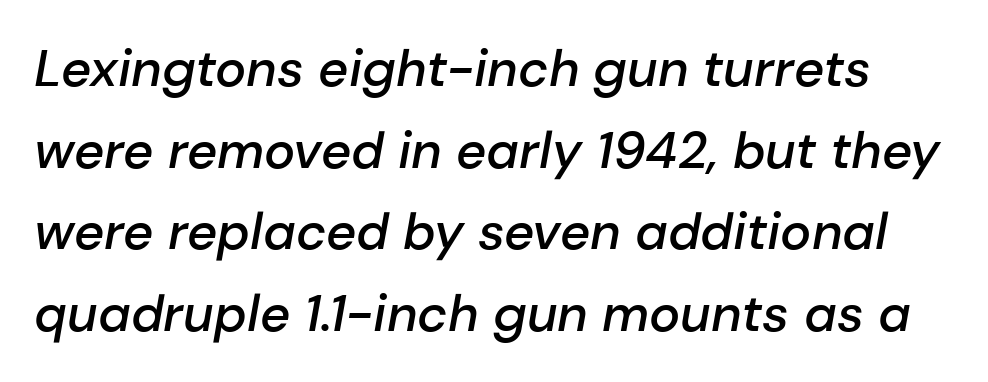
{"italic": "yes", "lean": "right", "slant_degrees": 10, "bold": "semi", "weight": "semibold", "width": "normal", "stroke_contrast": "low", "x_height": "medium", "monospaced": "no", "underline": "no", "line_spacing": "normal", "line_spacing_ratio": 1.57, "letter_spacing": "normal", "letter_spacing_em": 0.0, "glyph_px": 52}
